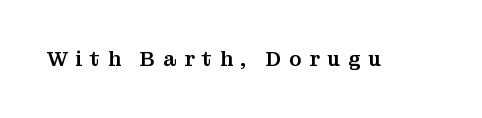
Q: Is the text italic (slanted)? A: No, it is upright.
Q: Is the text underlined? A: No.
Q: Is the spacing between letters normal or unusually wide? A: Unusually wide.
